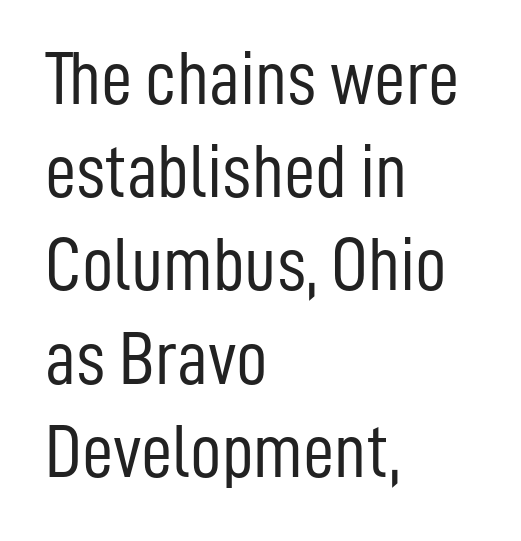
Is the block centered? No — it sits flush against the left margin. I'd call this a sans setting — the letters go barefoot. Check the space under the baseline: it is left empty. No letter is thick-stroked: the sample isn't bold. Upright lettering throughout.
